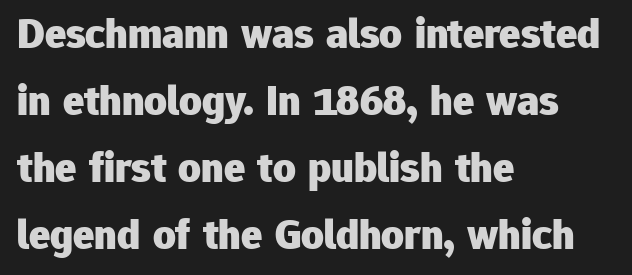
{"serif": "no", "italic": "no", "bold": "yes", "weight": "heavy", "width": "normal", "stroke_contrast": "low", "x_height": "medium", "monospaced": "no", "underline": "no", "align": "left", "line_spacing": "normal", "line_spacing_ratio": 1.52, "letter_spacing": "normal", "letter_spacing_em": 0.0, "glyph_px": 44}
